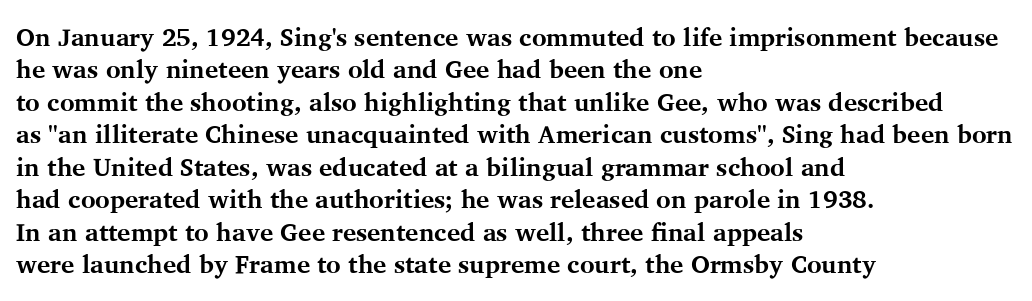
A typesetter would mark this as roman, not italic. The strokes are fattened all the way to bold. Beneath every word, the page is bare. The letters sit at their default tracking, neither squeezed nor spread. Notice how the passage keeps a crisp vertical edge on the left only. The lines sit at an ordinary, default distance from one another.
